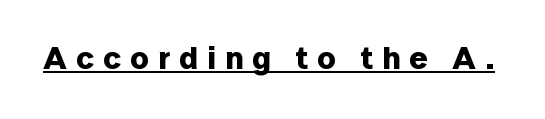
The image shows 32 px bold sans-serif type, upright; set unusually wide letter spacing (+0.28 em), underlined; low stroke contrast and a medium x-height.
